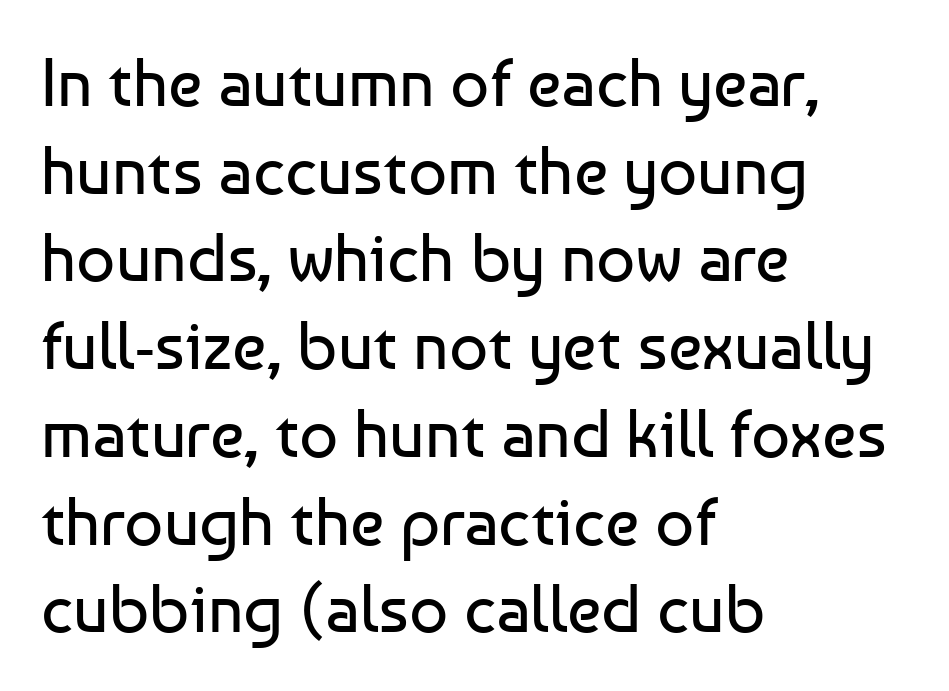
Q: Is the text bold? A: No.
Q: Is the text italic (slanted)? A: No, it is upright.
Q: Is the typeface a serif or a sans-serif typeface? A: Sans-serif.
Q: Is the text underlined? A: No.
Q: How is the paragraph aligned? A: Left-aligned.
Q: Is the spacing between letters normal or unusually wide? A: Normal.
Q: Is the spacing between lines tight, normal or loose? A: Normal.
Q: Width (condensed, normal, or wide)? A: Normal.
Q: Stroke contrast? A: Low.
Q: x-height? A: Medium.
Q: Monospaced? A: No.
